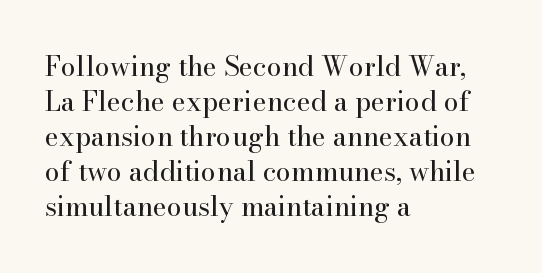
{"italic": "no", "bold": "no", "underline": "no", "align": "left", "line_spacing": "normal", "line_spacing_ratio": 1.3, "letter_spacing": "normal", "letter_spacing_em": 0.0, "glyph_px": 27}
